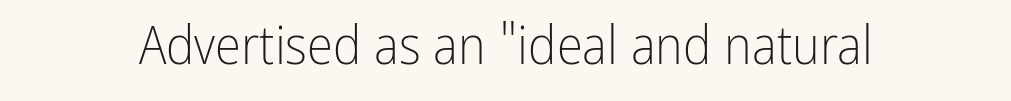
Q: Is the text bold? A: No.
Q: Is the text italic (slanted)? A: No, it is upright.
Q: Is the typeface a serif or a sans-serif typeface? A: Sans-serif.
Q: Is the text underlined? A: No.
Q: Is the spacing between letters normal or unusually wide? A: Normal.
Q: Width (condensed, normal, or wide)? A: Condensed.
Q: Stroke contrast? A: Low.
Q: x-height? A: Medium.
Q: Monospaced? A: No.
